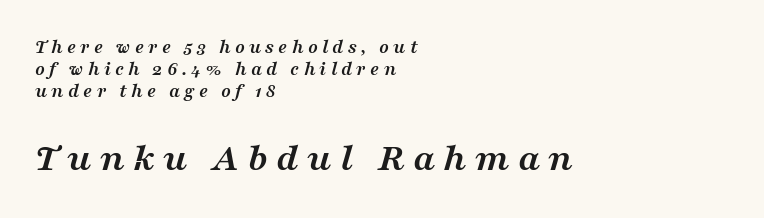
{"serif": "yes", "italic": "yes", "lean": "right", "slant_degrees": 16, "bold": "yes", "weight": "semibold", "width": "wide", "stroke_contrast": "medium", "x_height": "medium", "monospaced": "no", "underline": "no", "align": "left", "line_spacing": "tight", "line_spacing_ratio": 1.11, "letter_spacing": "wide", "letter_spacing_em": 0.21, "larger_block": "second", "size_ratio": 2.0, "glyph_px": 40}
